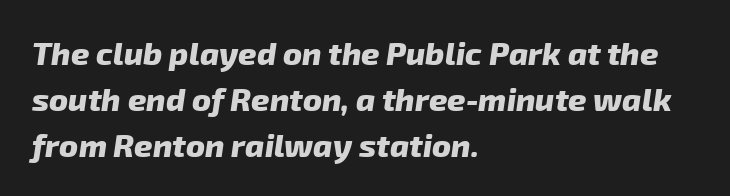
Notice how descenders clear the ascenders below comfortably — that's standard leading. Alignment: flush left. Serif or sans? Sans — the stroke terminals are bare. The space beneath each line is pristine and unruled. You could not count columns in this text — the font is proportionally spaced.
